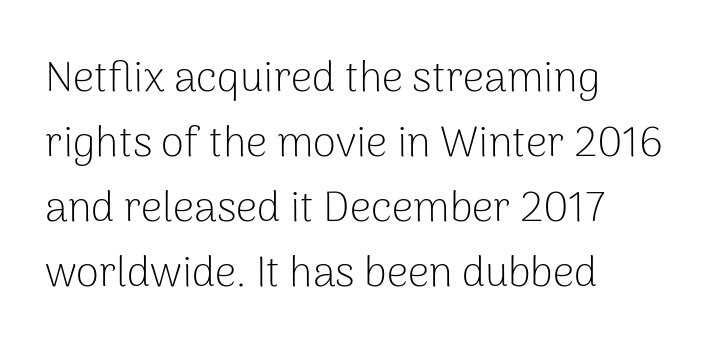
{"serif": "no", "italic": "no", "bold": "no", "weight": "light", "width": "normal", "stroke_contrast": "low", "x_height": "medium", "monospaced": "no", "underline": "no", "align": "left", "line_spacing": "normal", "line_spacing_ratio": 1.55, "letter_spacing": "normal", "letter_spacing_em": 0.0, "glyph_px": 42}
